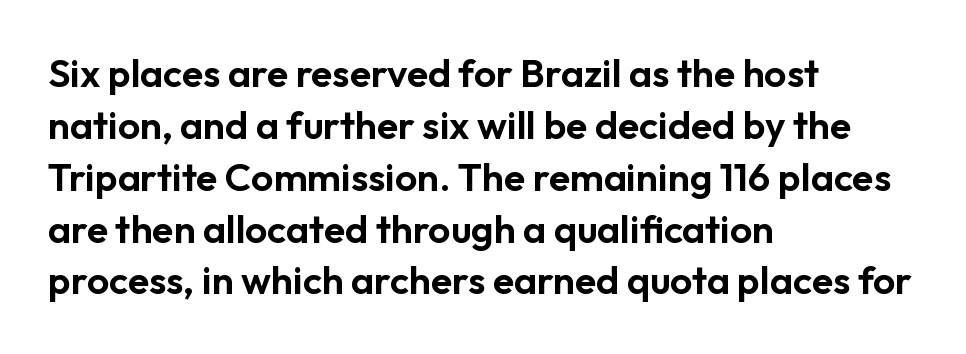
The image shows 39 px sans-serif type, upright; set left-aligned, normal line spacing (1.33x), normal letter spacing, not underlined; low stroke contrast and a medium x-height.
